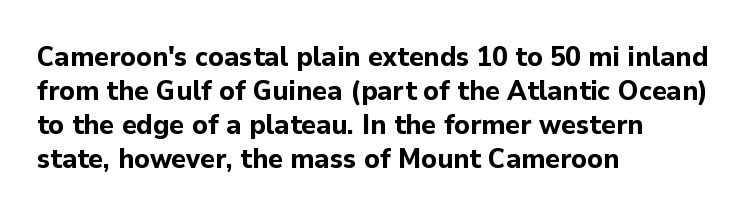
{"serif": "no", "italic": "no", "bold": "yes", "weight": "bold", "width": "normal", "stroke_contrast": "low", "x_height": "medium", "monospaced": "no", "underline": "no", "align": "left", "line_spacing_ratio": 1.21, "letter_spacing": "normal", "letter_spacing_em": 0.0, "glyph_px": 28}
